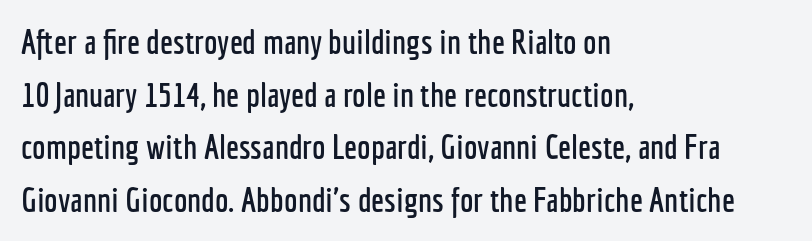
Q: Is the text italic (slanted)? A: No, it is upright.
Q: Is the typeface a serif or a sans-serif typeface? A: Sans-serif.
Q: Is the text underlined? A: No.
Q: How is the paragraph aligned? A: Left-aligned.
Q: Is the spacing between letters normal or unusually wide? A: Normal.
Q: Is the spacing between lines tight, normal or loose? A: Normal.
Q: Width (condensed, normal, or wide)? A: Condensed.
Q: Stroke contrast? A: Low.
Q: x-height? A: Medium.
Q: Monospaced? A: No.
